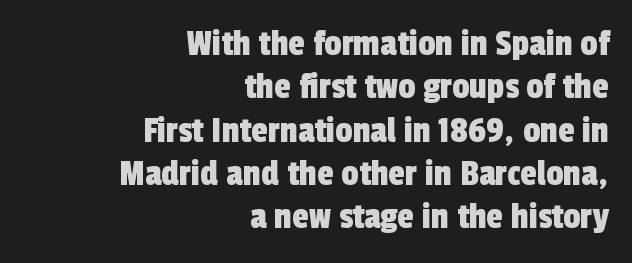
Casual observation: everything's shoved over to the right. The space directly below the letters is spotless. Spacing between characters is what you'd get straight out of the box. These lines huddle together more closely than default settings would place them. Character widths vary here, with narrow letters taking less room than wide ones.
